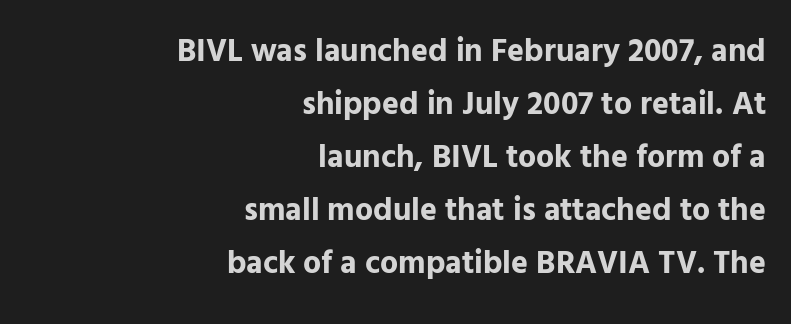
Q: Is the text bold? A: Yes.
Q: Is the text italic (slanted)? A: No, it is upright.
Q: Is the typeface a serif or a sans-serif typeface? A: Sans-serif.
Q: Is the text underlined? A: No.
Q: How is the paragraph aligned? A: Right-aligned.
Q: Is the spacing between letters normal or unusually wide? A: Normal.
Q: Is the spacing between lines tight, normal or loose? A: Normal.
Q: Width (condensed, normal, or wide)? A: Normal.
Q: Stroke contrast? A: Low.
Q: x-height? A: Medium.
Q: Monospaced? A: No.
